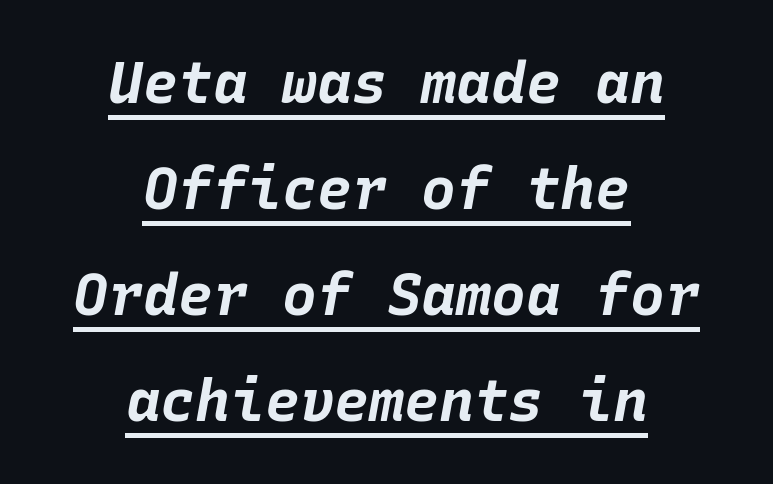
The image shows 58 px bold type, italic (leaning right), monospaced; set centered, line spacing 1.83x, normal letter spacing, underlined; low stroke contrast and a large x-height.
